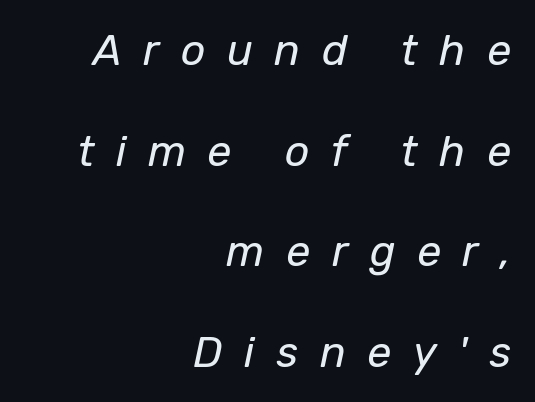
Characters follow at a spacing far wider than the type designer built in. Loosely led — the rows are spread out. Typeset ragged left — the right edge is the straight one. The face used here is proportionally spaced, like ordinary book or web type.
